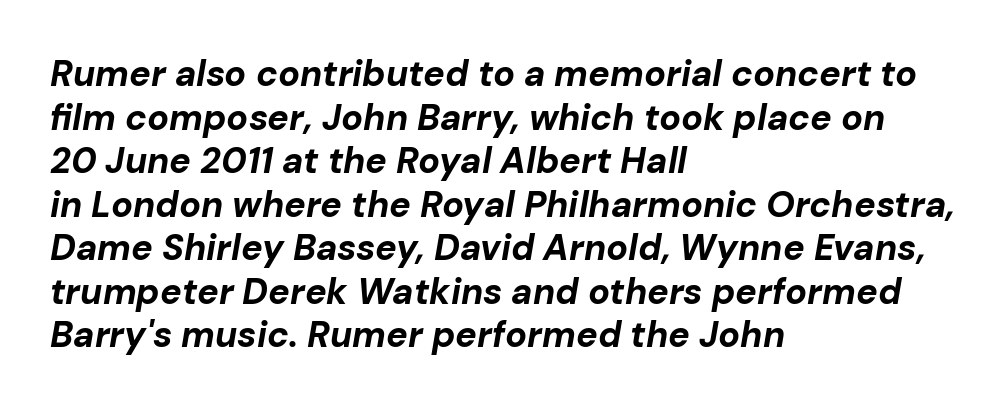
{"italic": "yes", "lean": "right", "slant_degrees": 10, "bold": "yes", "weight": "bold", "width": "normal", "stroke_contrast": "low", "x_height": "medium", "monospaced": "no", "underline": "no", "align": "left", "line_spacing_ratio": 1.21, "letter_spacing": "normal", "letter_spacing_em": 0.0, "glyph_px": 36}
